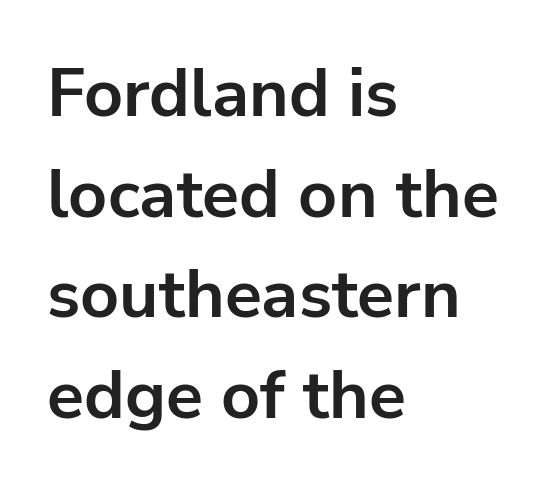
The image shows 68 px bold sans-serif type, upright; set left-aligned, normal line spacing (1.48x), normal letter spacing, not underlined; low stroke contrast and a medium x-height.
